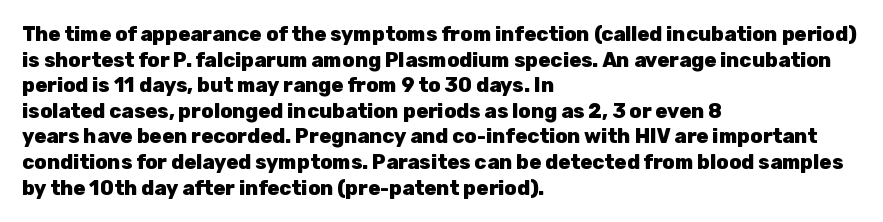
Q: Is the text bold? A: Yes.
Q: Is the text italic (slanted)? A: No, it is upright.
Q: Is the text underlined? A: No.
Q: How is the paragraph aligned? A: Left-aligned.
Q: Is the spacing between letters normal or unusually wide? A: Normal.
Q: Is the spacing between lines tight, normal or loose? A: Normal.
